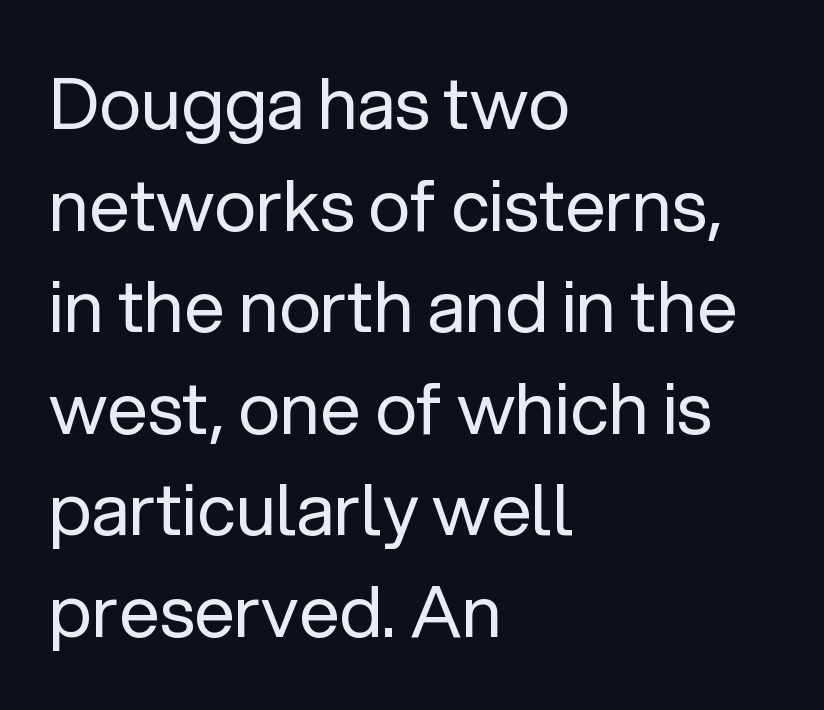
{"serif": "no", "italic": "no", "bold": "no", "weight": "regular", "width": "normal", "stroke_contrast": "low", "x_height": "medium", "monospaced": "no", "underline": "no", "align": "left", "line_spacing": "normal", "line_spacing_ratio": 1.41, "letter_spacing": "normal", "letter_spacing_em": 0.0, "glyph_px": 72}
